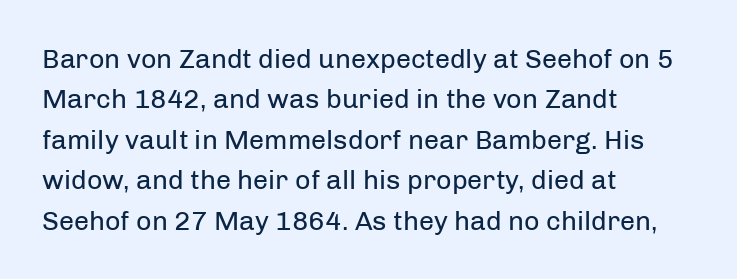
The image shows 27 px text type, upright; set left-aligned, normal line spacing (1.5x), normal letter spacing, not underlined.
